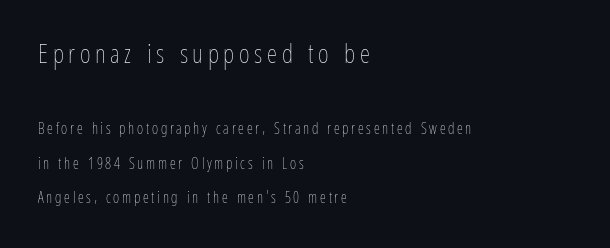
{"italic": "no", "bold": "no", "underline": "no", "align": "left", "line_spacing": "loose", "line_spacing_ratio": 2.29, "larger_block": "first", "size_ratio": 1.73, "glyph_px": 26}
